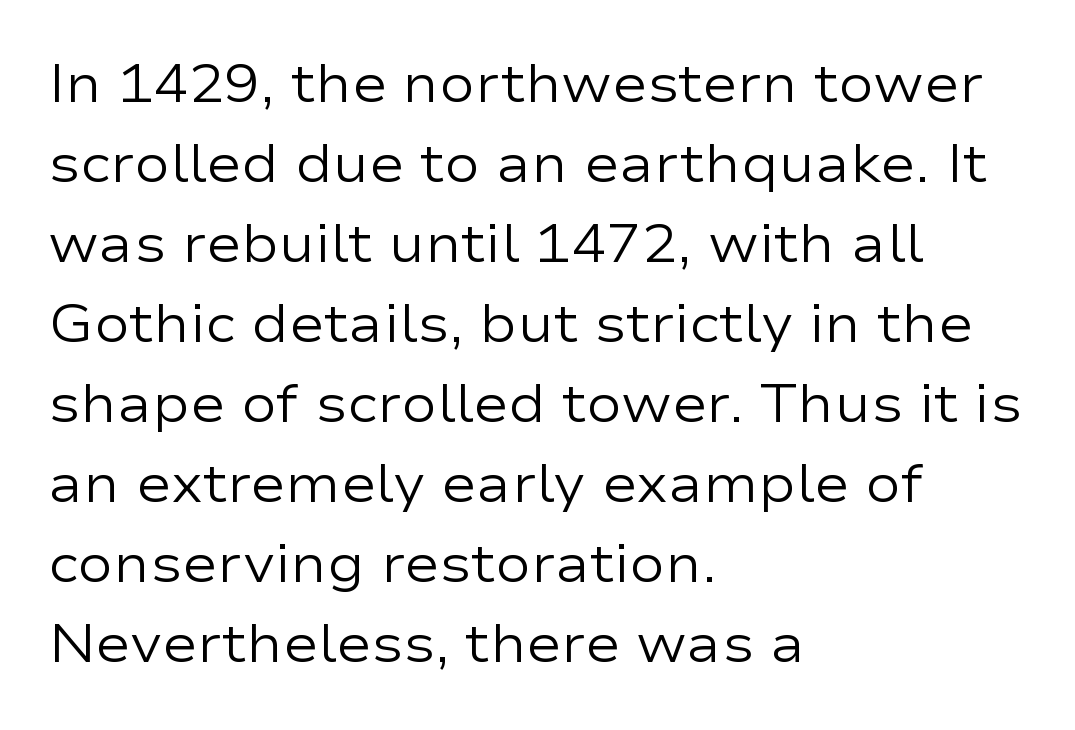
Q: Is the text bold? A: No.
Q: Is the text italic (slanted)? A: No, it is upright.
Q: Is the typeface a serif or a sans-serif typeface? A: Sans-serif.
Q: Is the text underlined? A: No.
Q: How is the paragraph aligned? A: Left-aligned.
Q: Is the spacing between letters normal or unusually wide? A: Normal.
Q: Is the spacing between lines tight, normal or loose? A: Normal.
Q: Width (condensed, normal, or wide)? A: Wide.
Q: Stroke contrast? A: Low.
Q: x-height? A: Medium.
Q: Monospaced? A: No.
